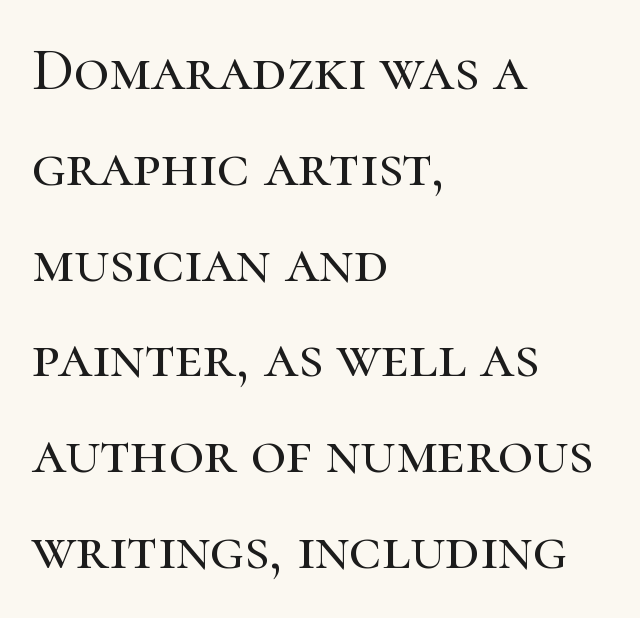
The image shows 61 px serif type, upright; set left-aligned, normal line spacing (1.57x), normal letter spacing, not underlined; high stroke contrast and a medium x-height.
